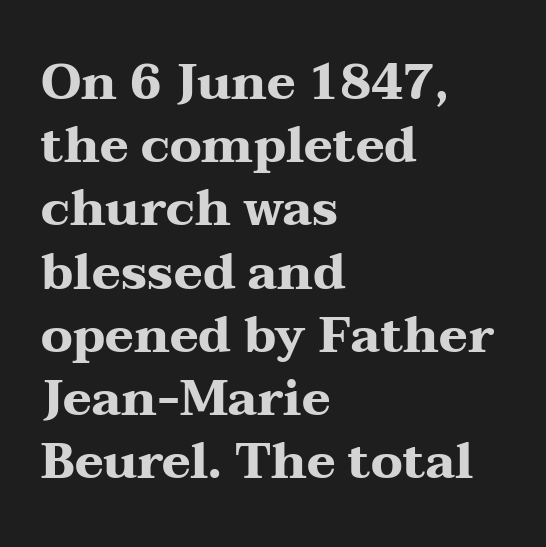
The baseline area is clear. This rendering employs a face with finishing strokes, i.e., a serif. In terms of letterspacing, this is plain default setting. Quick note: interline space is typical. Heavy-handed strokes throughout: this text is bold.
